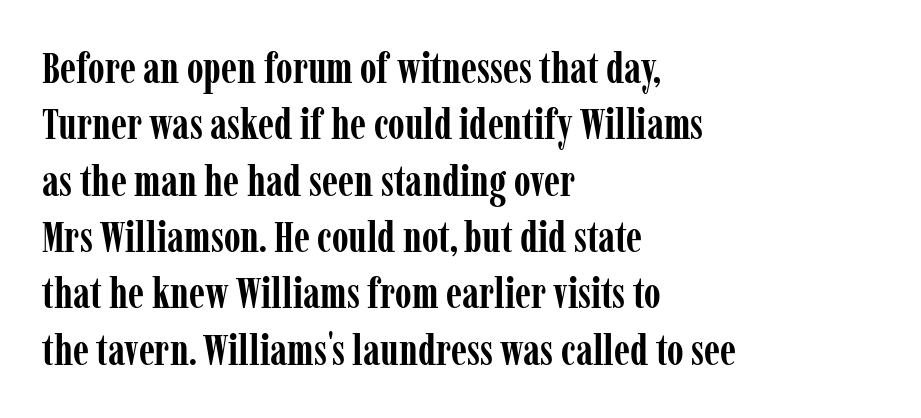
The image shows 43 px semibold, condensed serif type, upright; set left-aligned, normal line spacing (1.31x), normal letter spacing, not underlined; low stroke contrast and a medium x-height.
